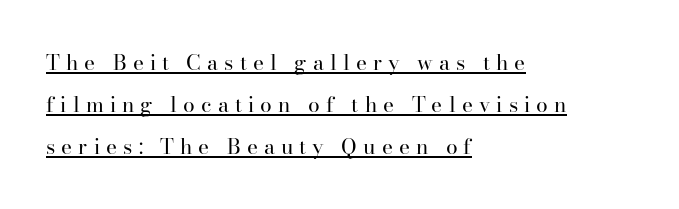
{"italic": "no", "bold": "no", "underline": "yes", "align": "left", "line_spacing": "loose", "line_spacing_ratio": 2.0, "letter_spacing": "wide", "letter_spacing_em": 0.29, "glyph_px": 21}
